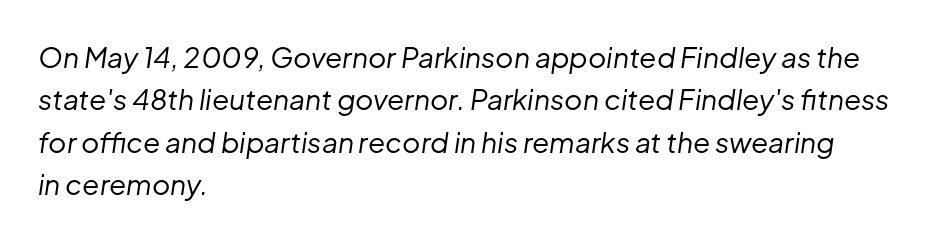
Character widths vary here, with narrow letters taking less room than wide ones. The lettering tilts uniformly, giving the passage an italic look. The font sits on the lighter half of the weight spectrum, regular included. Underline: absent.
